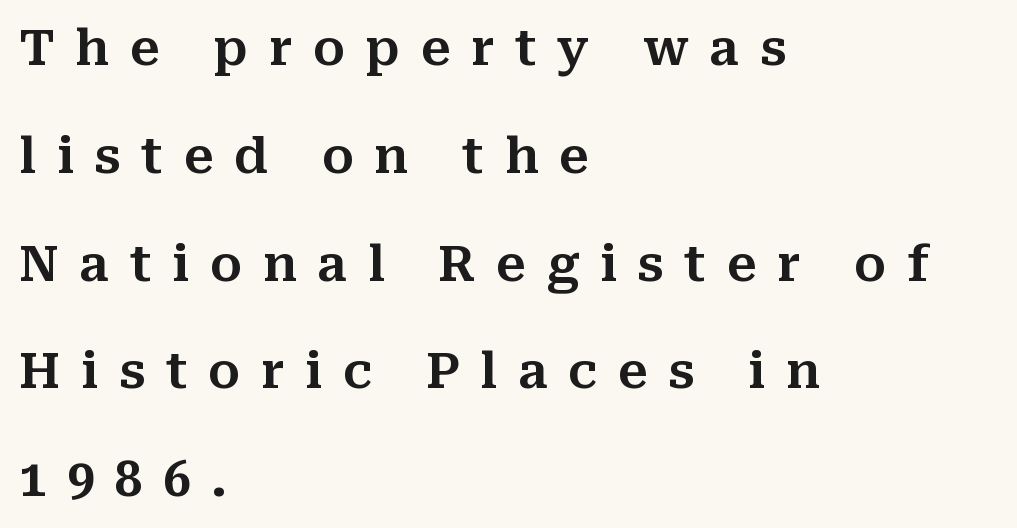
Q: Is the text italic (slanted)? A: No, it is upright.
Q: Is the typeface a serif or a sans-serif typeface? A: Serif.
Q: Is the text underlined? A: No.
Q: How is the paragraph aligned? A: Left-aligned.
Q: Is the spacing between letters normal or unusually wide? A: Unusually wide.
Q: Is the spacing between lines tight, normal or loose? A: Loose.
Q: Width (condensed, normal, or wide)? A: Normal.
Q: Stroke contrast? A: Medium.
Q: x-height? A: Medium.
Q: Monospaced? A: No.
